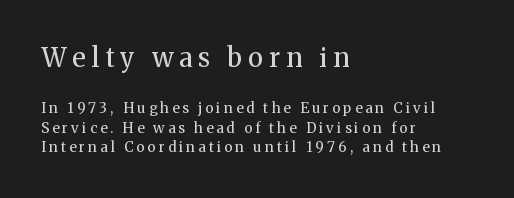
The image shows 26 px text type, upright; set left-aligned, normal line spacing (1.42x), unusually wide letter spacing (+0.23 em), not underlined; the first (top) block is 1.86x larger.
